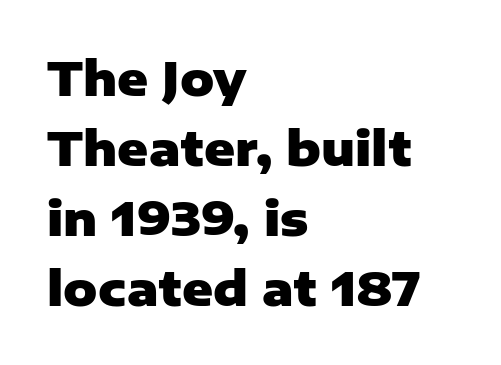
Q: Is the text bold? A: Yes.
Q: Is the text italic (slanted)? A: No, it is upright.
Q: Is the typeface a serif or a sans-serif typeface? A: Sans-serif.
Q: Is the text underlined? A: No.
Q: How is the paragraph aligned? A: Left-aligned.
Q: Is the spacing between letters normal or unusually wide? A: Normal.
Q: Is the spacing between lines tight, normal or loose? A: Normal.
Q: Width (condensed, normal, or wide)? A: Normal.
Q: Stroke contrast? A: Low.
Q: x-height? A: Medium.
Q: Monospaced? A: No.
